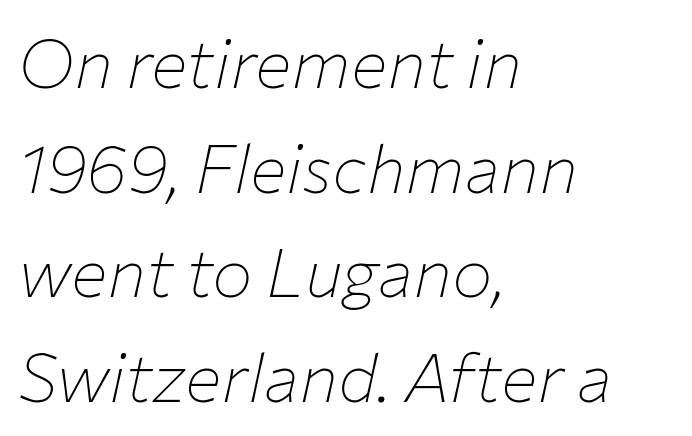
Does extra space separate the letters? No, they use regular spacing. The whole block is typeset with a tilt. Typeset ragged right — the left edge is the straight one. No extra ink here — the face is not bold.
